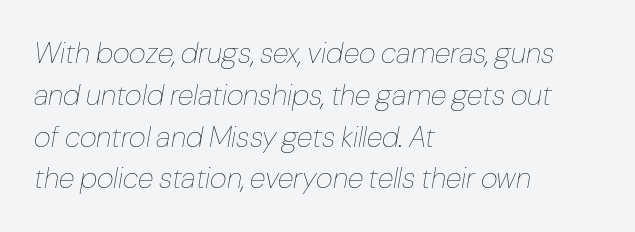
Proportional: the letters do not fall into vertical columns. Nothing heavy about these letters — not bold at all. The passage shown leans; its letterforms are oblique. Caption: multi-line text, flush left, ragged right. Has an underline been added? It has not.
